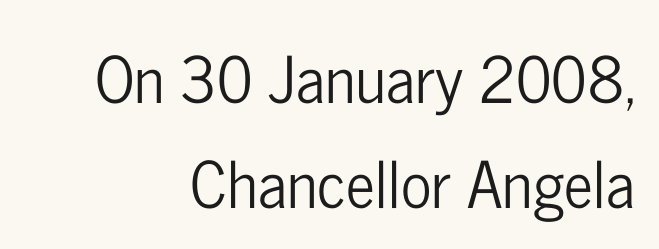
The image shows 64 px condensed sans-serif type, upright; set normal line spacing (1.64x), normal letter spacing, not underlined; low stroke contrast and a medium x-height.
